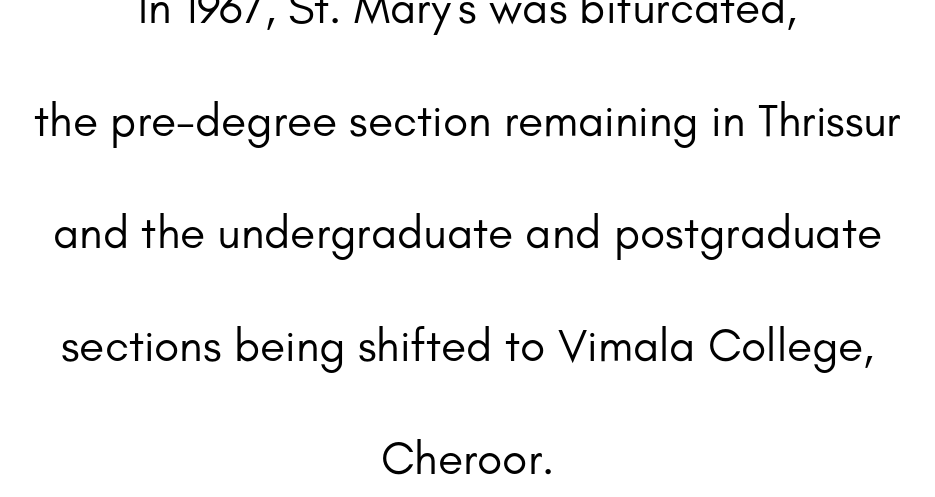
{"serif": "no", "italic": "no", "bold": "no", "weight": "regular", "width": "normal", "stroke_contrast": "low", "x_height": "small", "monospaced": "no", "underline": "no", "align": "center", "line_spacing": "loose", "line_spacing_ratio": 2.45, "letter_spacing": "normal", "letter_spacing_em": 0.0, "glyph_px": 46}
